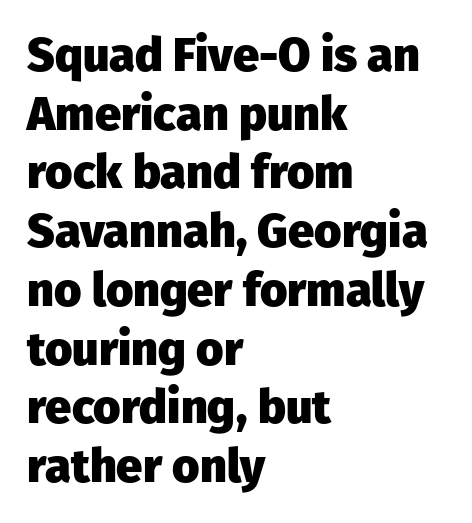
Q: Is the text bold? A: Yes.
Q: Is the text italic (slanted)? A: No, it is upright.
Q: Is the typeface a serif or a sans-serif typeface? A: Sans-serif.
Q: Is the text underlined? A: No.
Q: How is the paragraph aligned? A: Left-aligned.
Q: Is the spacing between letters normal or unusually wide? A: Normal.
Q: Is the spacing between lines tight, normal or loose? A: Normal.
Q: Width (condensed, normal, or wide)? A: Normal.
Q: Stroke contrast? A: Low.
Q: x-height? A: Medium.
Q: Monospaced? A: No.
